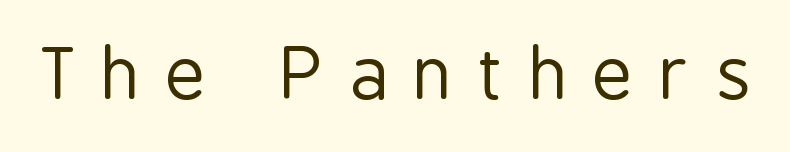
The image shows 70 px regular-weight, condensed sans-serif type, upright; set unusually wide letter spacing (+0.37 em), not underlined; low stroke contrast and a medium x-height.
